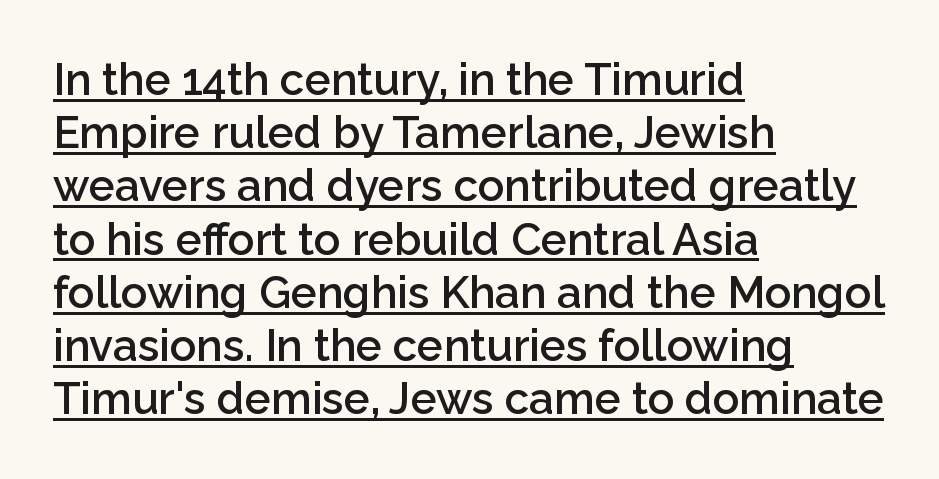
Q: Is the text bold? A: Semi-bold.
Q: Is the text italic (slanted)? A: No, it is upright.
Q: Is the typeface a serif or a sans-serif typeface? A: Sans-serif.
Q: Is the text underlined? A: Yes.
Q: How is the paragraph aligned? A: Left-aligned.
Q: Is the spacing between letters normal or unusually wide? A: Normal.
Q: Width (condensed, normal, or wide)? A: Normal.
Q: Stroke contrast? A: Low.
Q: x-height? A: Medium.
Q: Monospaced? A: No.
